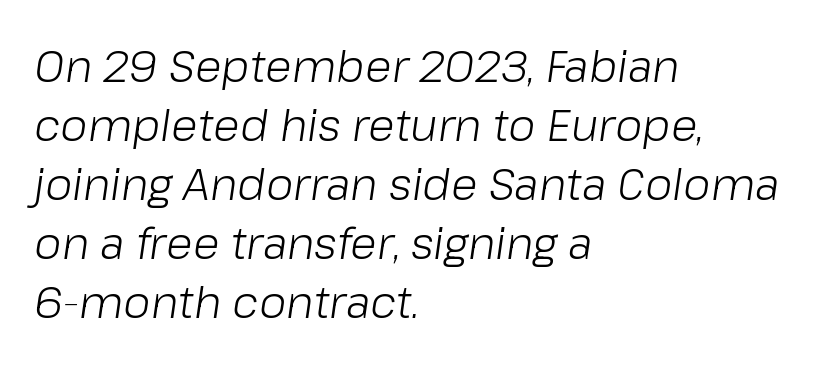
{"italic": "yes", "lean": "right", "slant_degrees": 8, "bold": "no", "weight": "light", "width": "normal", "stroke_contrast": "low", "x_height": "medium", "monospaced": "no", "underline": "no", "align": "left", "line_spacing": "normal", "line_spacing_ratio": 1.34, "letter_spacing": "normal", "letter_spacing_em": 0.0, "glyph_px": 44}
